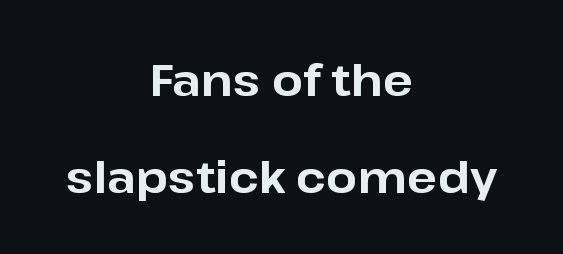
{"serif": "no", "italic": "no", "bold": "yes", "weight": "bold", "width": "normal", "stroke_contrast": "low", "x_height": "medium", "monospaced": "no", "underline": "no", "align": "center", "line_spacing": "loose", "line_spacing_ratio": 2.2, "letter_spacing": "normal", "letter_spacing_em": 0.0, "glyph_px": 44}
